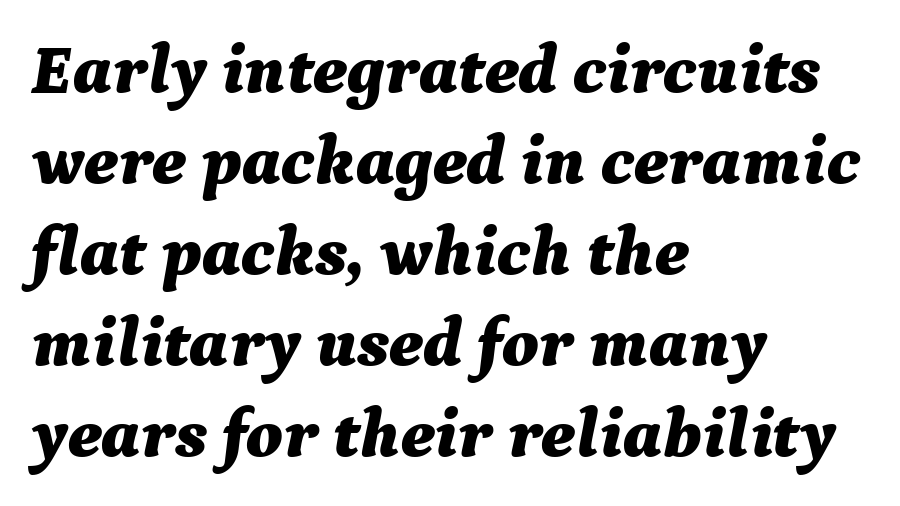
{"italic": "yes", "lean": "right", "slant_degrees": 9, "bold": "yes", "weight": "bold", "width": "normal", "stroke_contrast": "medium", "x_height": "medium", "monospaced": "no", "underline": "no", "align": "left", "line_spacing": "normal", "line_spacing_ratio": 1.3, "letter_spacing": "normal", "letter_spacing_em": 0.0, "glyph_px": 70}
